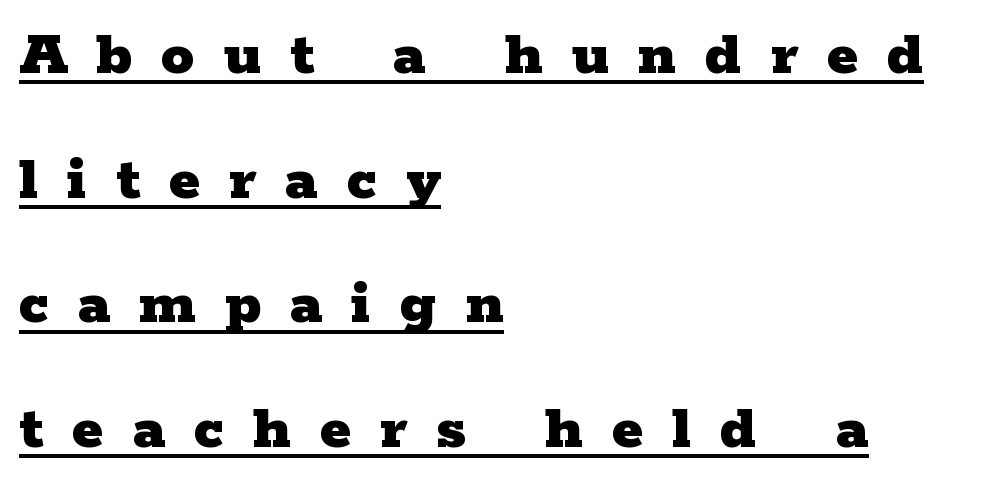
Typeset ragged right — the left edge is the straight one. Here the glyphs are tracked loosely, breaking word shapes into spaced letters. Observe the serifs anchoring each vertical stroke in this sample. The rendering uses natural spacing where letterforms have individual widths. Weight check: bold — yes, fully.
